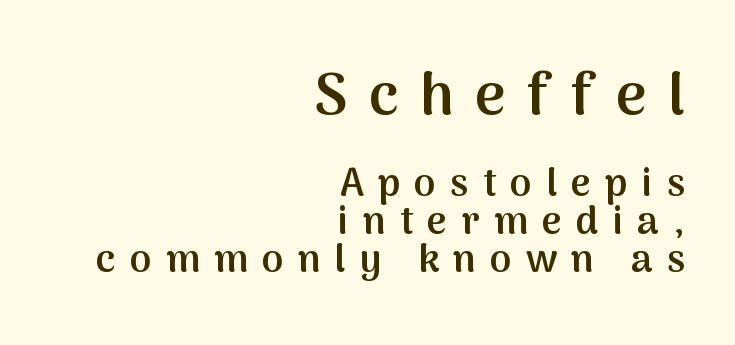
Q: Is the text bold? A: Semi-bold.
Q: Is the text italic (slanted)? A: No, it is upright.
Q: Is the typeface a serif or a sans-serif typeface? A: Sans-serif.
Q: Is the text underlined? A: No.
Q: How is the paragraph aligned? A: Right-aligned.
Q: Is the spacing between letters normal or unusually wide? A: Unusually wide.
Q: Is the spacing between lines tight, normal or loose? A: Tight.
Q: Which block of text is set in a larger size, the first (top) or the second (bottom)? A: The first (top) one.
Q: Width (condensed, normal, or wide)? A: Normal.
Q: Stroke contrast? A: Medium.
Q: x-height? A: Medium.
Q: Monospaced? A: No.
